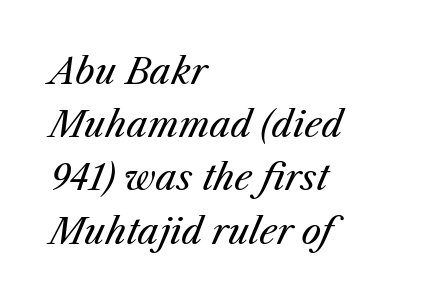
Q: Is the text bold? A: No.
Q: Is the text italic (slanted)? A: Yes, it leans right by about 25 degrees.
Q: Is the text underlined? A: No.
Q: How is the paragraph aligned? A: Left-aligned.
Q: Is the spacing between letters normal or unusually wide? A: Normal.
Q: Is the spacing between lines tight, normal or loose? A: Normal.
Q: Width (condensed, normal, or wide)? A: Normal.
Q: Stroke contrast? A: Medium.
Q: x-height? A: Medium.
Q: Monospaced? A: No.
